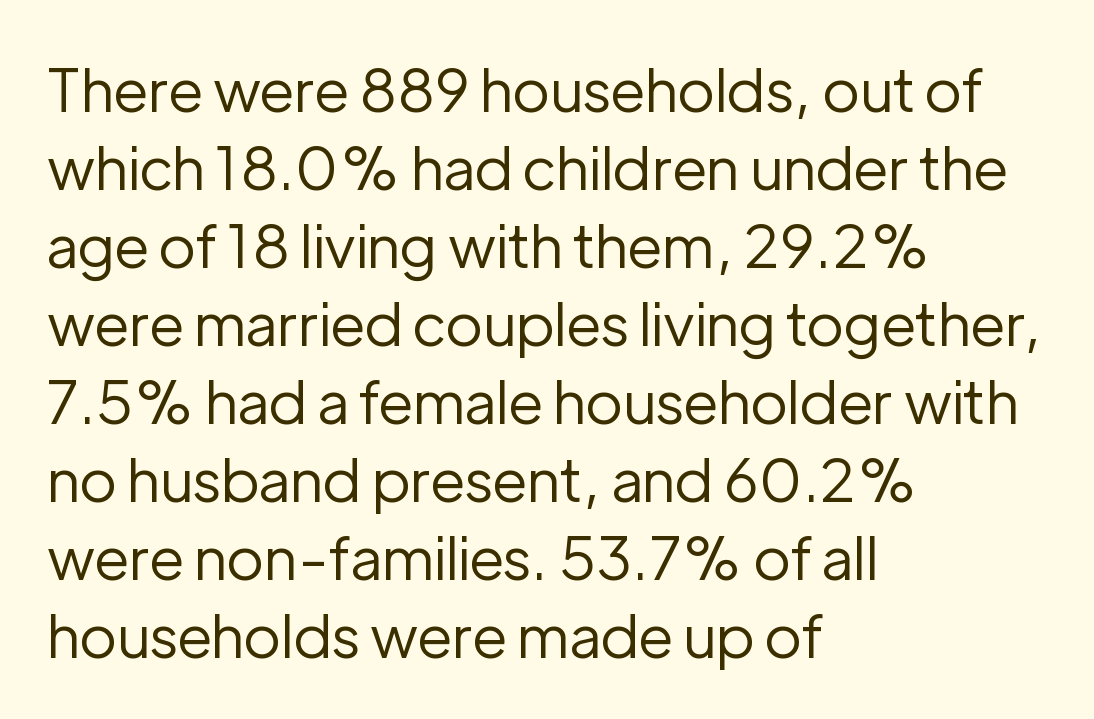
Nothing sits at the stroke ends, so this counts as sans-serif. If you drew a line through each stem, it would be perfectly vertical. Varying glyph widths throughout — classic text-font behaviour. The face looks like a standard text weight, possibly lighter. The gaps between neighbouring characters are ordinary and unremarkable.
